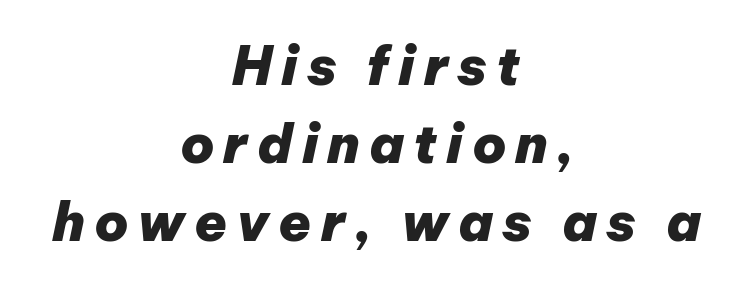
{"italic": "yes", "lean": "right", "slant_degrees": 12, "bold": "yes", "weight": "heavy", "width": "normal", "stroke_contrast": "low", "x_height": "medium", "monospaced": "no", "underline": "no", "align": "center", "line_spacing": "normal", "line_spacing_ratio": 1.47, "glyph_px": 53}
